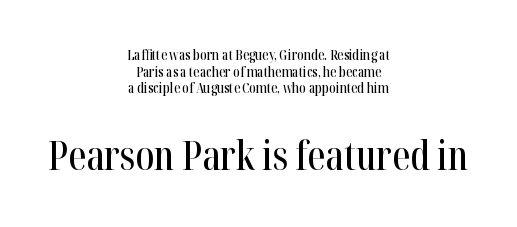
The image shows 40 px condensed serif type, upright; set centered, line spacing 1.18x, normal letter spacing, not underlined; the second (bottom) block is 2.86x larger; high stroke contrast and a medium x-height.
